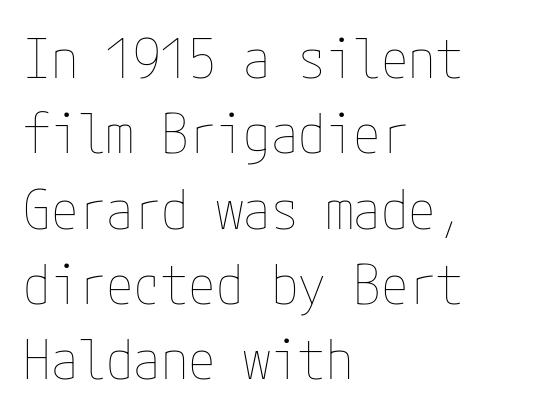
Between one letter and the next there's only the usual sliver of space. The space between consecutive lines is moderate. Vertical strokes here are truly vertical. No letter is thick-stroked: the sample isn't bold. Short and long lines alike share a common starting point at left.
